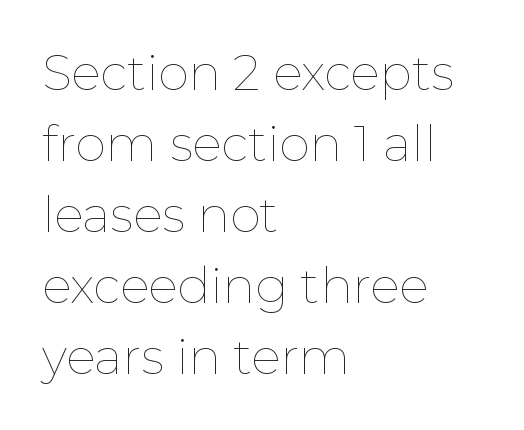
{"italic": "no", "bold": "no", "weight": "thin", "width": "normal", "stroke_contrast": "low", "x_height": "medium", "monospaced": "no", "underline": "no", "align": "left", "line_spacing": "normal", "line_spacing_ratio": 1.45, "letter_spacing": "normal", "letter_spacing_em": 0.0, "glyph_px": 49}
